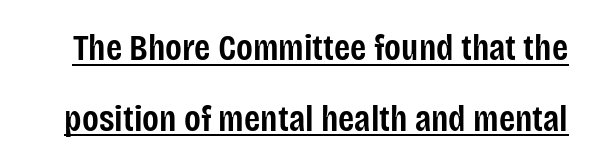
Q: Is the text bold? A: Semi-bold.
Q: Is the text italic (slanted)? A: No, it is upright.
Q: Is the typeface a serif or a sans-serif typeface? A: Sans-serif.
Q: Is the text underlined? A: Yes.
Q: Is the spacing between letters normal or unusually wide? A: Normal.
Q: Is the spacing between lines tight, normal or loose? A: Loose.
Q: Width (condensed, normal, or wide)? A: Condensed.
Q: Stroke contrast? A: Low.
Q: x-height? A: Large.
Q: Monospaced? A: No.
